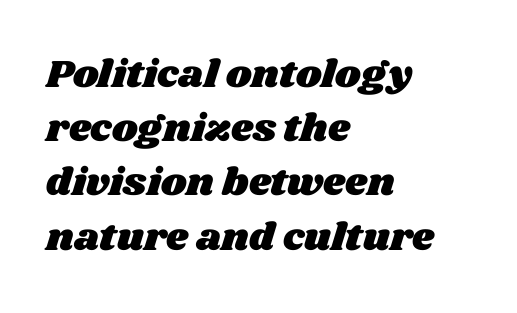
The image shows 39 px wide type; set left-aligned, normal line spacing (1.39x), normal letter spacing, not underlined; medium stroke contrast and a large x-height.
